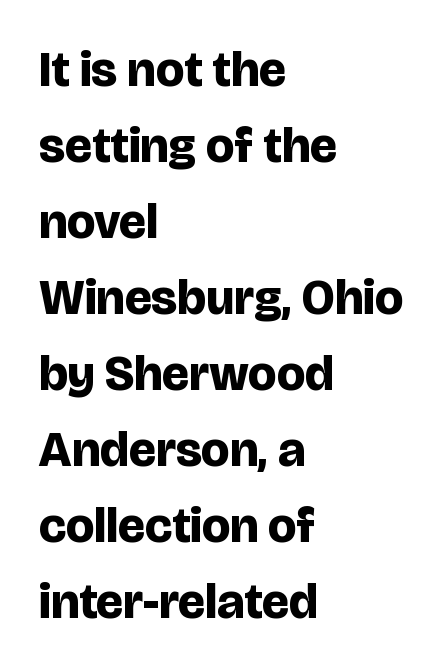
The text block is weighted toward the left margin, trailing off unevenly rightward. Look at the bottom of the vertical strokes: they stop flat, with no serifs. Underlining? Definitely not there. The rendering uses a bold face; every stroke is thick and dark. Unlike italic type, these characters show no tilt at all.
